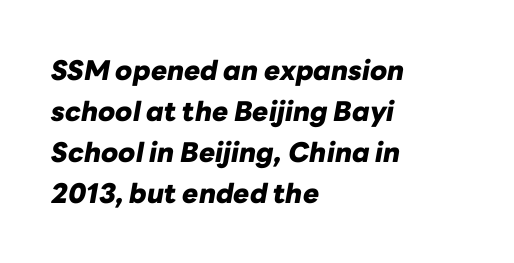
Q: Is the text bold? A: Yes.
Q: Is the text italic (slanted)? A: Yes, it leans right by about 10 degrees.
Q: Is the text underlined? A: No.
Q: How is the paragraph aligned? A: Left-aligned.
Q: Is the spacing between letters normal or unusually wide? A: Normal.
Q: Is the spacing between lines tight, normal or loose? A: Normal.
